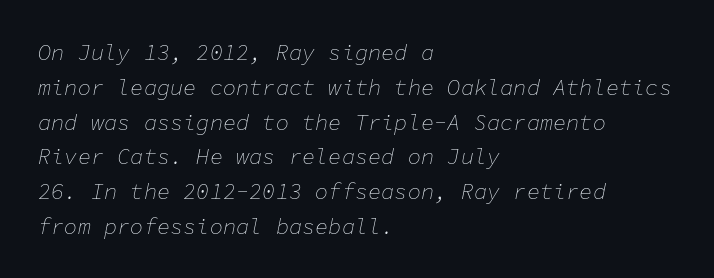
{"italic": "yes", "lean": "right", "slant_degrees": 11, "bold": "no", "underline": "no", "align": "left", "line_spacing": "normal", "line_spacing_ratio": 1.58, "letter_spacing": "normal", "letter_spacing_em": 0.0, "glyph_px": 22}
